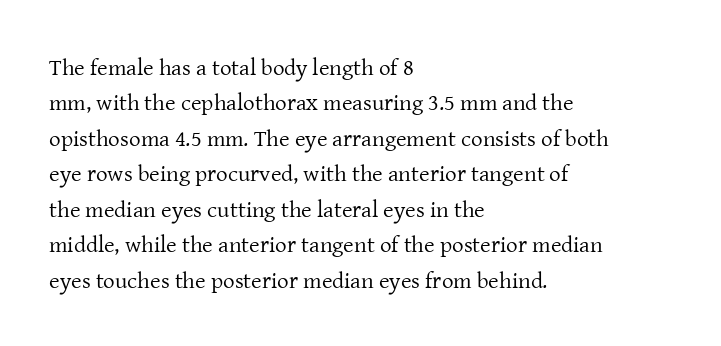
Q: Is the text bold? A: No.
Q: Is the text italic (slanted)? A: No, it is upright.
Q: Is the text underlined? A: No.
Q: How is the paragraph aligned? A: Left-aligned.
Q: Is the spacing between letters normal or unusually wide? A: Normal.
Q: Is the spacing between lines tight, normal or loose? A: Normal.
